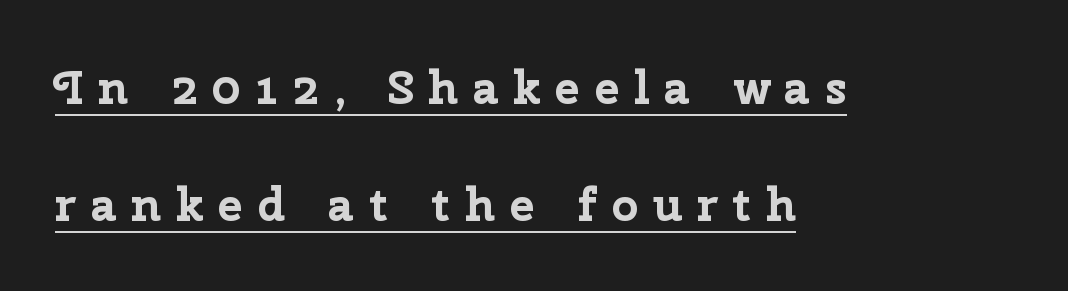
The image shows 47 px bold sans-serif type, upright; set left-aligned, loose line spacing (2.48x), unusually wide letter spacing (+0.31 em), underlined; low stroke contrast and a medium x-height.
